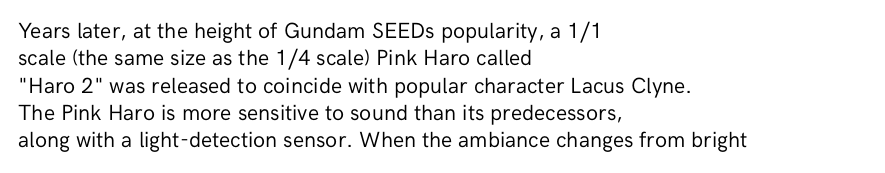
Q: Is the text bold? A: No.
Q: Is the text italic (slanted)? A: No, it is upright.
Q: Is the text underlined? A: No.
Q: How is the paragraph aligned? A: Left-aligned.
Q: Is the spacing between letters normal or unusually wide? A: Normal.
